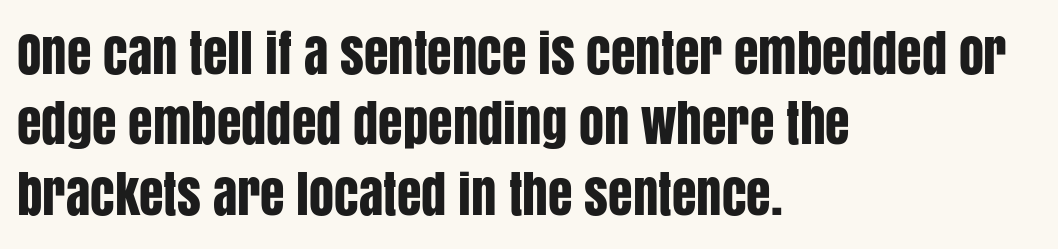
{"serif": "no", "italic": "no", "width": "condensed", "stroke_contrast": "low", "x_height": "large", "monospaced": "no", "underline": "no", "align": "left", "line_spacing": "normal", "line_spacing_ratio": 1.41, "letter_spacing": "normal", "letter_spacing_em": 0.0, "glyph_px": 50}
